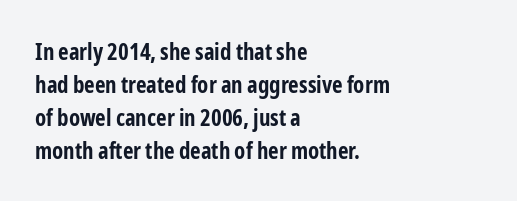
{"italic": "no", "bold": "yes", "underline": "no", "align": "left", "line_spacing": "normal", "line_spacing_ratio": 1.43, "letter_spacing": "normal", "letter_spacing_em": 0.0, "glyph_px": 23}
